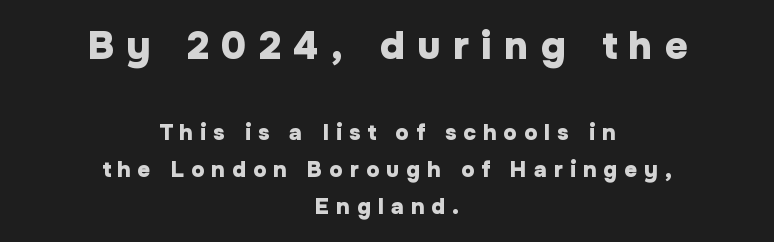
The image shows 39 px heavy sans-serif type, upright; set centered, normal line spacing (1.68x), unusually wide letter spacing (+0.32 em), not underlined; the first (top) block is 1.77x larger; low stroke contrast and a medium x-height.
